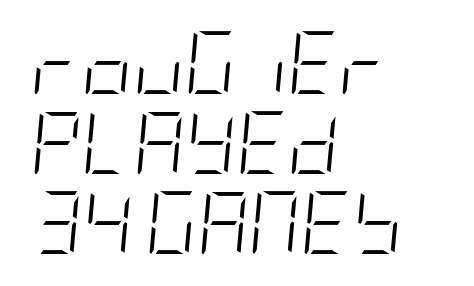
Stems here are at most as thick as an everyday book face. The gap between lines stays unmarked. How are the letters spaced? Ordinarily, with no added tracking. This block has exactly the height ordinary leading produces.
